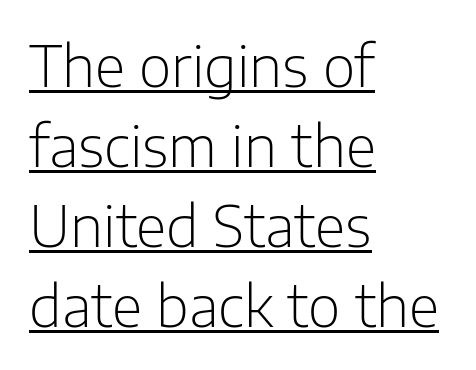
{"serif": "no", "italic": "no", "bold": "no", "weight": "light", "width": "normal", "stroke_contrast": "low", "x_height": "medium", "monospaced": "no", "underline": "yes", "align": "left", "line_spacing": "normal", "line_spacing_ratio": 1.43, "letter_spacing": "normal", "letter_spacing_em": 0.0, "glyph_px": 56}
